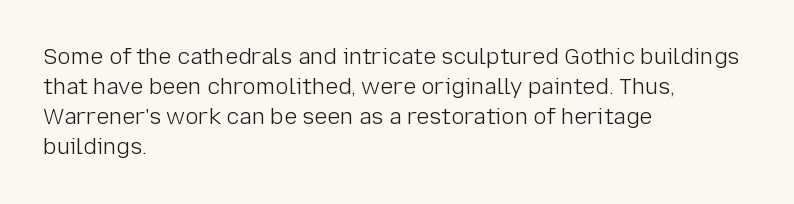
Q: Is the text bold? A: No.
Q: Is the text italic (slanted)? A: No, it is upright.
Q: Is the text underlined? A: No.
Q: How is the paragraph aligned? A: Left-aligned.
Q: Is the spacing between letters normal or unusually wide? A: Normal.
Q: Is the spacing between lines tight, normal or loose? A: Normal.
